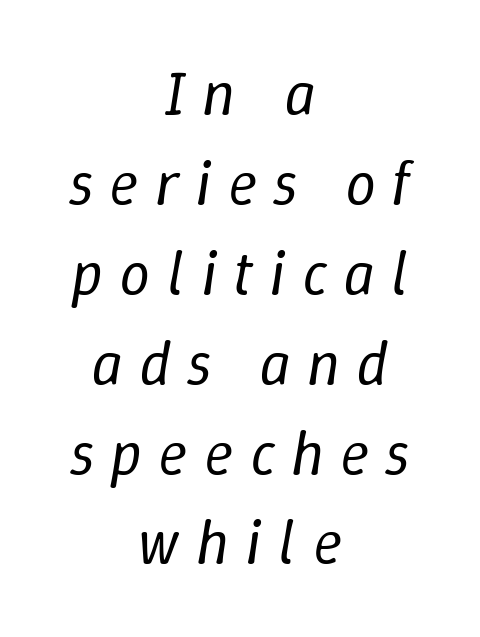
The image shows 62 px regular-weight type, italic (leaning right); set centered, normal line spacing (1.45x), unusually wide letter spacing (+0.26 em), not underlined; low stroke contrast and a medium x-height.
